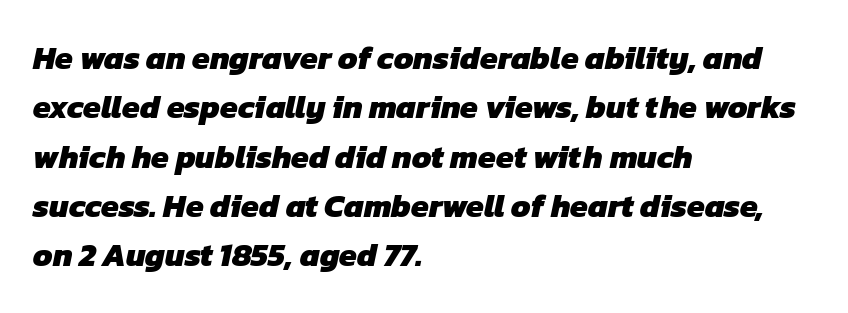
{"serif": "no", "bold": "yes", "weight": "heavy", "width": "normal", "stroke_contrast": "low", "x_height": "medium", "monospaced": "no", "underline": "no", "align": "left", "line_spacing": "normal", "line_spacing_ratio": 1.54, "letter_spacing": "normal", "letter_spacing_em": 0.0, "glyph_px": 32}
